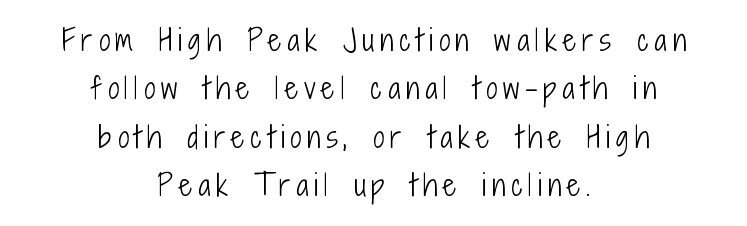
The image shows 28 px light, condensed sans-serif type, upright; set centered, line spacing 1.73x, unusually wide letter spacing (+0.22 em), not underlined; low stroke contrast and a medium x-height.
